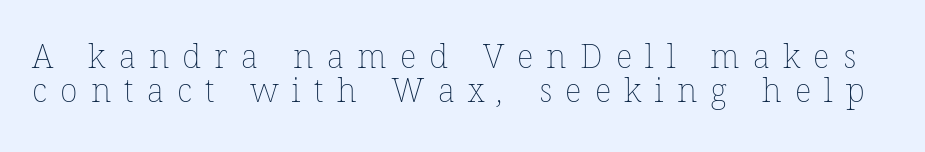
The image shows 33 px thin type; set tight line spacing (1.04x), unusually wide letter spacing (+0.4 em), not underlined; low stroke contrast and a medium x-height.
